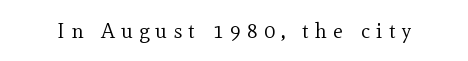
The image shows 21 px text type, upright; set unusually wide letter spacing (+0.3 em), not underlined.
